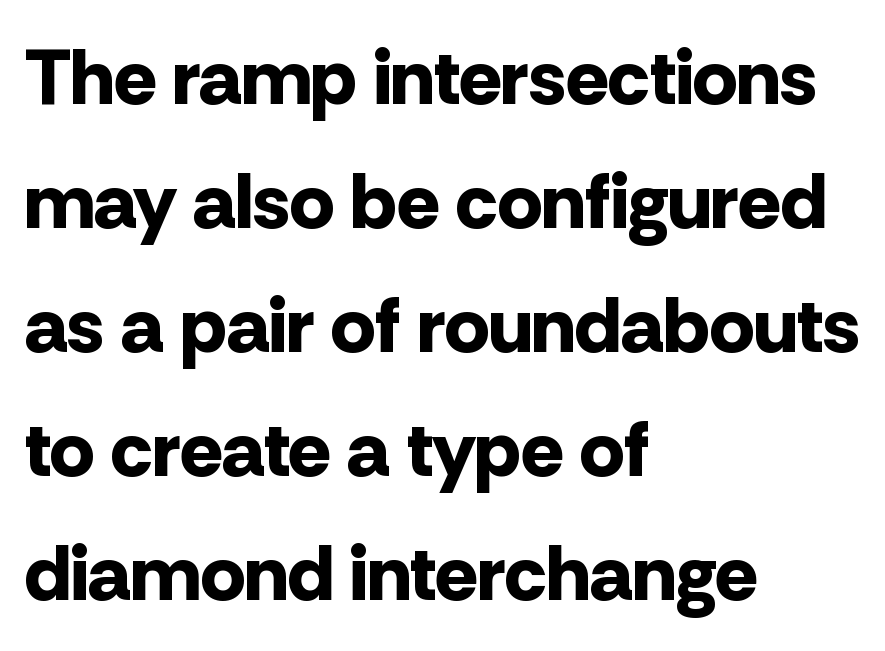
Q: Is the text bold? A: Yes.
Q: Is the text italic (slanted)? A: No, it is upright.
Q: Is the typeface a serif or a sans-serif typeface? A: Sans-serif.
Q: Is the text underlined? A: No.
Q: How is the paragraph aligned? A: Left-aligned.
Q: Is the spacing between letters normal or unusually wide? A: Normal.
Q: Is the spacing between lines tight, normal or loose? A: Normal.
Q: Width (condensed, normal, or wide)? A: Normal.
Q: Stroke contrast? A: Low.
Q: x-height? A: Medium.
Q: Monospaced? A: No.
